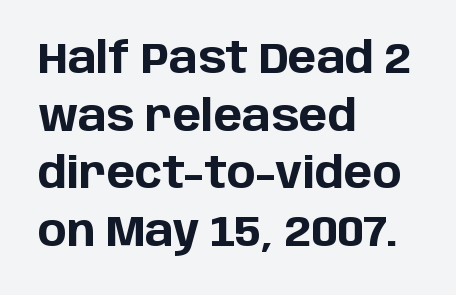
{"serif": "no", "italic": "no", "bold": "yes", "weight": "bold", "width": "normal", "stroke_contrast": "low", "x_height": "large", "monospaced": "no", "underline": "no", "align": "left", "line_spacing": "normal", "line_spacing_ratio": 1.34, "letter_spacing": "normal", "letter_spacing_em": 0.0, "glyph_px": 43}
